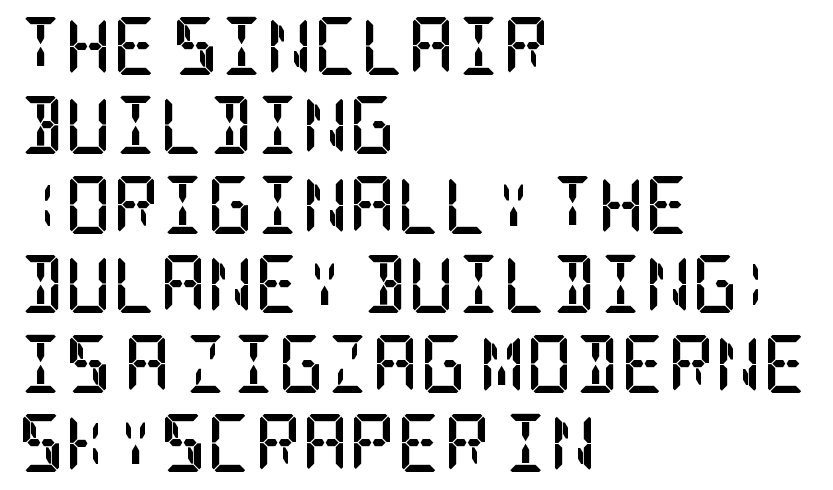
Q: Is the text bold? A: Yes.
Q: Is the text italic (slanted)? A: No, it is upright.
Q: Is the typeface a serif or a sans-serif typeface? A: Serif.
Q: Is the text underlined? A: No.
Q: How is the paragraph aligned? A: Left-aligned.
Q: Is the spacing between letters normal or unusually wide? A: Normal.
Q: Is the spacing between lines tight, normal or loose? A: Normal.
Q: Width (condensed, normal, or wide)? A: Condensed.
Q: Stroke contrast? A: Low.
Q: x-height? A: Large.
